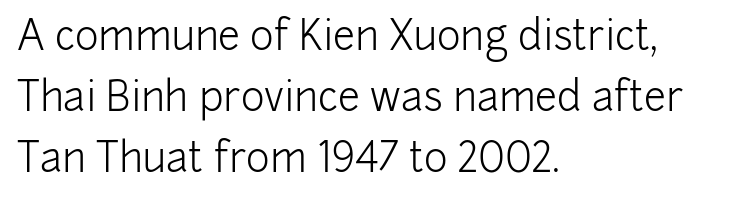
{"serif": "no", "italic": "no", "bold": "no", "weight": "light", "width": "normal", "stroke_contrast": "low", "x_height": "medium", "monospaced": "no", "underline": "no", "align": "left", "line_spacing": "normal", "line_spacing_ratio": 1.52, "letter_spacing": "normal", "letter_spacing_em": 0.0, "glyph_px": 40}
